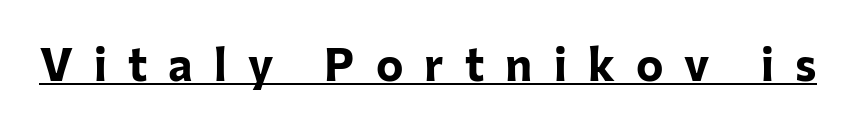
The image shows 46 px bold sans-serif type, upright; set unusually wide letter spacing (+0.46 em), underlined; low stroke contrast and a medium x-height.
